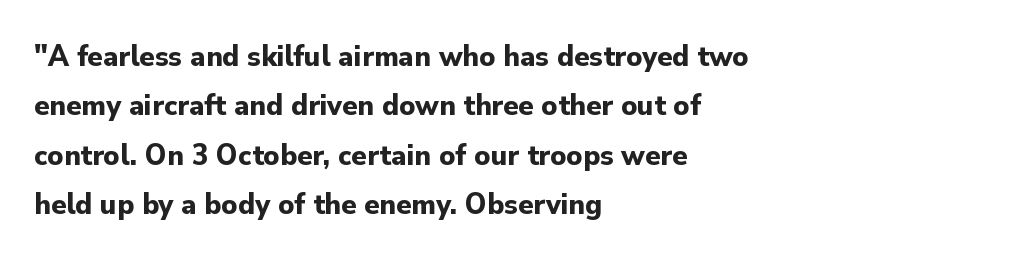
{"serif": "no", "italic": "no", "bold": "yes", "weight": "bold", "width": "normal", "stroke_contrast": "low", "x_height": "small", "monospaced": "no", "underline": "no", "align": "left", "line_spacing": "normal", "line_spacing_ratio": 1.59, "letter_spacing": "normal", "letter_spacing_em": 0.0, "glyph_px": 31}
